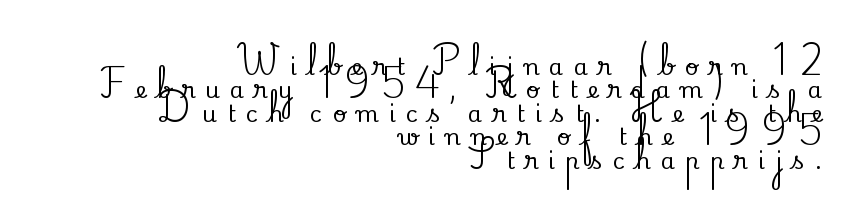
{"italic": "no", "underline": "no", "align": "right", "line_spacing": "tight", "line_spacing_ratio": 1.02, "letter_spacing": "wide", "letter_spacing_em": 0.44, "glyph_px": 23}
